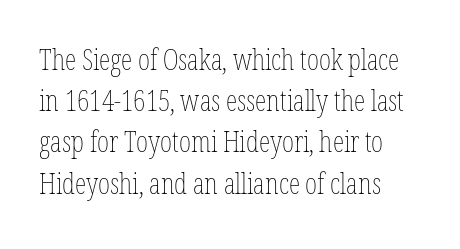
The image shows 29 px thin, condensed type, upright; set left-aligned, normal line spacing (1.42x), normal letter spacing, not underlined; low stroke contrast and a medium x-height.
